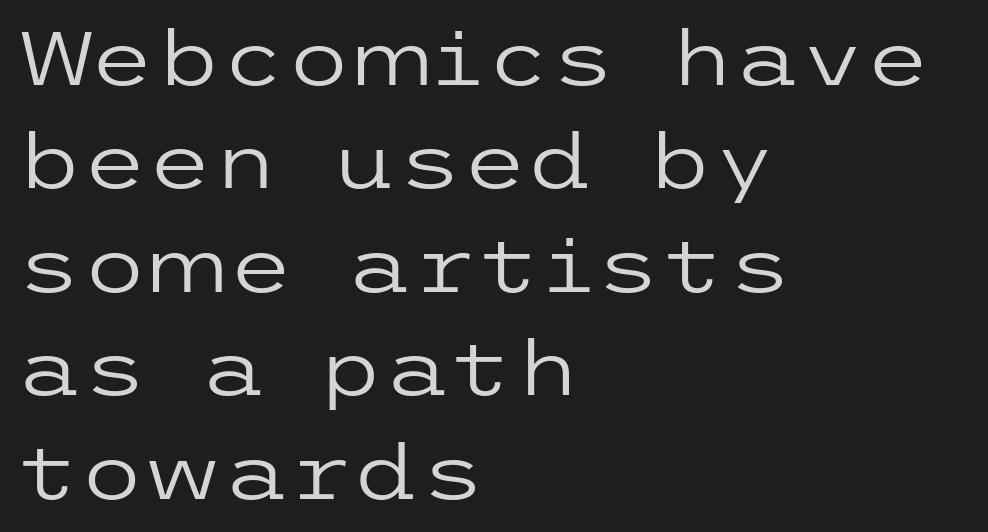
Q: Is the text bold? A: No.
Q: Is the text italic (slanted)? A: No, it is upright.
Q: Is the typeface a serif or a sans-serif typeface? A: Sans-serif.
Q: Is the text underlined? A: No.
Q: How is the paragraph aligned? A: Left-aligned.
Q: Is the spacing between letters normal or unusually wide? A: Normal.
Q: Is the spacing between lines tight, normal or loose? A: Normal.
Q: Width (condensed, normal, or wide)? A: Wide.
Q: Stroke contrast? A: Low.
Q: x-height? A: Medium.
